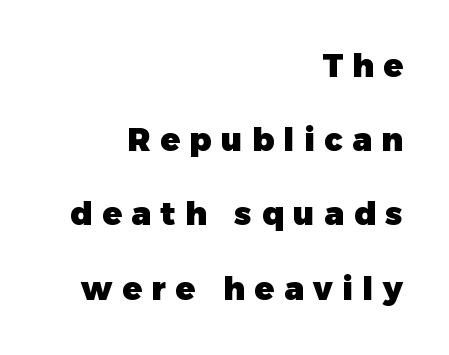
Q: Is the text bold? A: Yes.
Q: Is the text italic (slanted)? A: No, it is upright.
Q: Is the typeface a serif or a sans-serif typeface? A: Sans-serif.
Q: Is the text underlined? A: No.
Q: How is the paragraph aligned? A: Right-aligned.
Q: Is the spacing between letters normal or unusually wide? A: Unusually wide.
Q: Is the spacing between lines tight, normal or loose? A: Loose.
Q: Width (condensed, normal, or wide)? A: Normal.
Q: Stroke contrast? A: Low.
Q: x-height? A: Medium.
Q: Monospaced? A: No.
